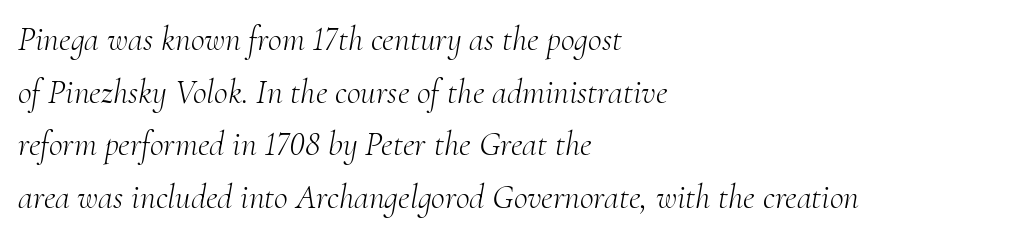
The image shows 34 px light serif type, italic (leaning right); set left-aligned, normal line spacing (1.55x), normal letter spacing, not underlined; medium stroke contrast and a small x-height.
